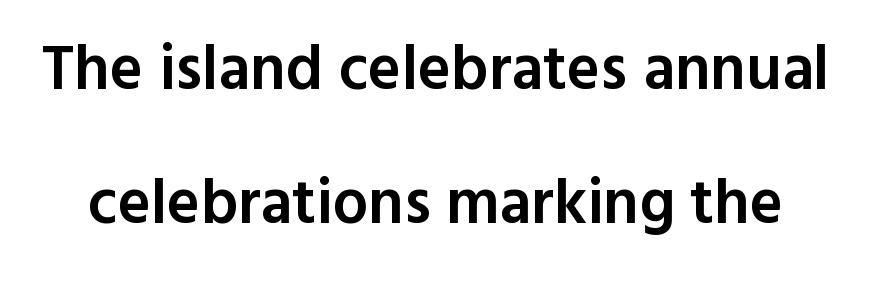
{"serif": "no", "italic": "no", "bold": "semi", "weight": "semibold", "width": "normal", "x_height": "medium", "monospaced": "no", "underline": "no", "line_spacing": "loose", "line_spacing_ratio": 2.13, "letter_spacing": "normal", "letter_spacing_em": 0.0, "glyph_px": 63}
